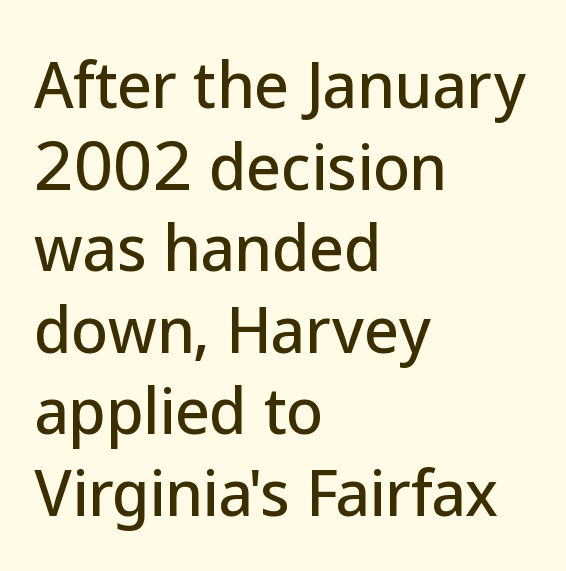
{"serif": "no", "italic": "no", "width": "normal", "stroke_contrast": "low", "x_height": "medium", "monospaced": "no", "underline": "no", "align": "left", "line_spacing": "normal", "line_spacing_ratio": 1.36, "letter_spacing": "normal", "letter_spacing_em": 0.0, "glyph_px": 60}
